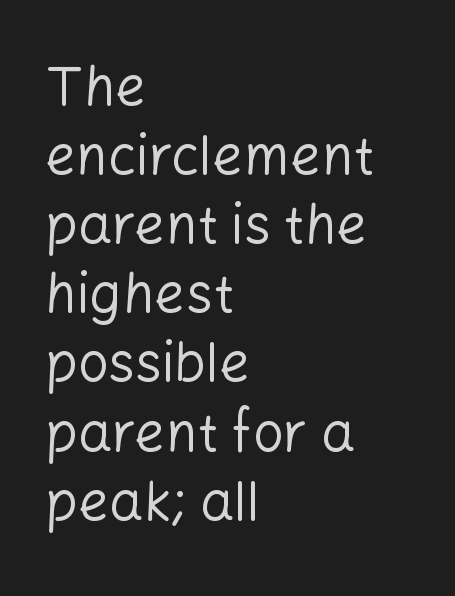
A typesetter would label this face a sans. Proportional: the letters do not fall into vertical columns. When letters stand straight like this, we call the style roman or upright. Default kerning and tracking; the words read as compact shapes. The words here are not underlined.
